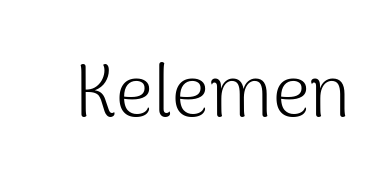
{"serif": "no", "italic": "no", "bold": "no", "weight": "light", "width": "normal", "stroke_contrast": "medium", "x_height": "medium", "monospaced": "no", "underline": "no", "letter_spacing": "normal", "letter_spacing_em": 0.0, "glyph_px": 73}
